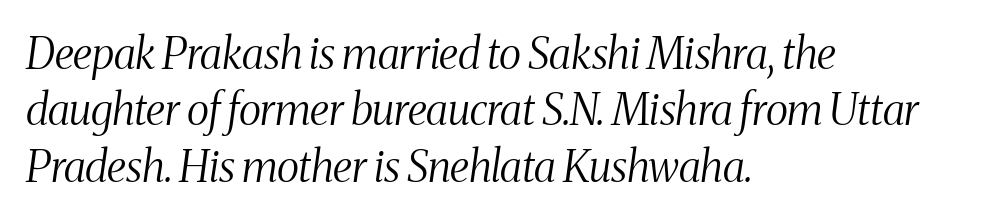
Q: Is the text bold? A: No.
Q: Is the text italic (slanted)? A: Yes, it leans right by about 8 degrees.
Q: Is the typeface a serif or a sans-serif typeface? A: Serif.
Q: Is the text underlined? A: No.
Q: How is the paragraph aligned? A: Left-aligned.
Q: Is the spacing between letters normal or unusually wide? A: Normal.
Q: Is the spacing between lines tight, normal or loose? A: Normal.
Q: Width (condensed, normal, or wide)? A: Condensed.
Q: Stroke contrast? A: Medium.
Q: x-height? A: Medium.
Q: Monospaced? A: No.
